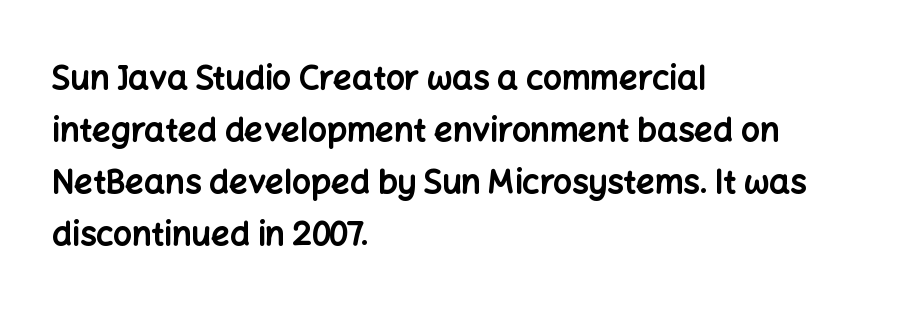
The letters sit at their default tracking, neither squeezed nor spread. Do the letters lean? They stand straight. Think of a printed novel: that variable character pitch is what you see here. Observe the absence of serifs on each vertical stroke in this sample.
